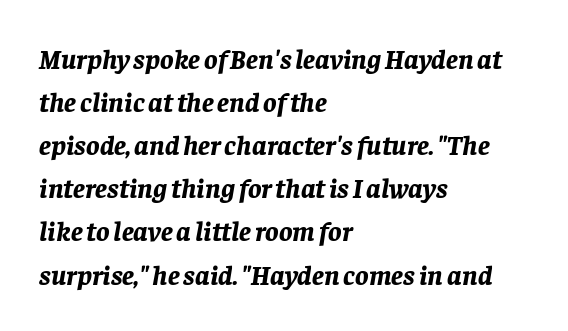
Q: Is the text bold? A: Yes.
Q: Is the text italic (slanted)? A: Yes, it leans right by about 8 degrees.
Q: Is the text underlined? A: No.
Q: How is the paragraph aligned? A: Left-aligned.
Q: Is the spacing between letters normal or unusually wide? A: Normal.
Q: Is the spacing between lines tight, normal or loose? A: Normal.
Q: Width (condensed, normal, or wide)? A: Normal.
Q: Stroke contrast? A: Low.
Q: x-height? A: Large.
Q: Monospaced? A: No.
